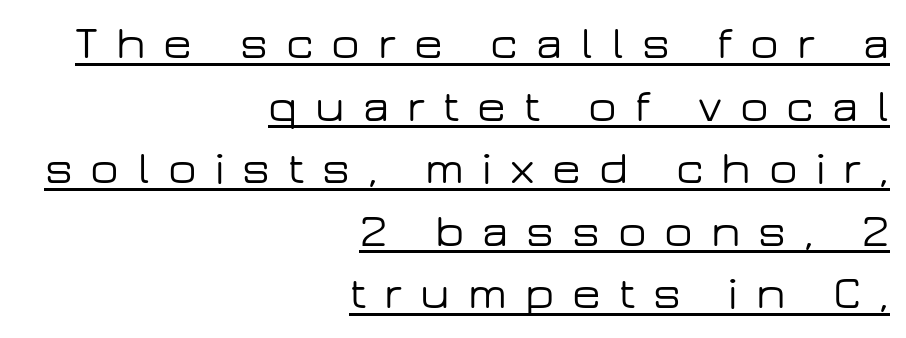
The image shows 47 px wide sans-serif type, upright; set right-aligned, normal line spacing (1.33x), unusually wide letter spacing (+0.38 em), underlined; low stroke contrast and a medium x-height.
